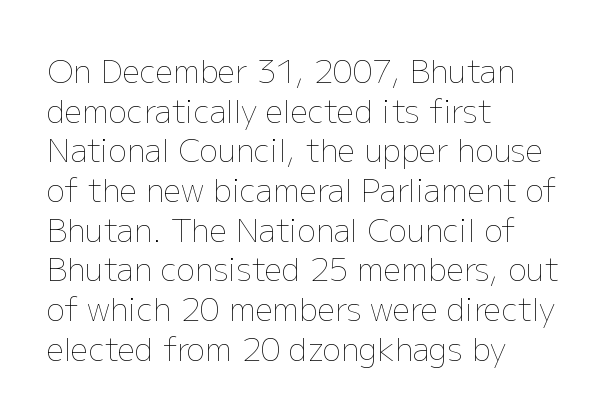
Line beginnings align vertically; line endings do not. Stroke mass is kept to a normal reading level or below. The designer left line spacing at the default. Proportional: the letters do not fall into vertical columns. Look at the tracking — it's just the regular setting, nothing added. The gap between lines stays unmarked.
